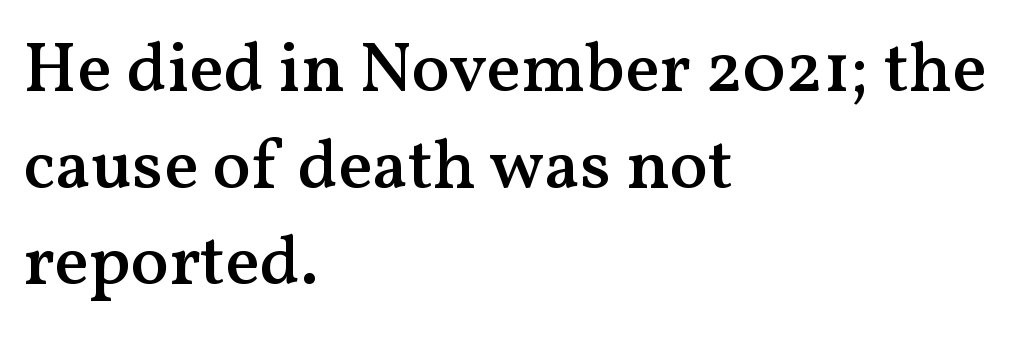
{"serif": "yes", "italic": "no", "bold": "semi", "weight": "semibold", "width": "normal", "stroke_contrast": "medium", "x_height": "medium", "monospaced": "no", "underline": "no", "align": "left", "line_spacing": "normal", "line_spacing_ratio": 1.36, "letter_spacing": "normal", "letter_spacing_em": 0.0, "glyph_px": 71}
